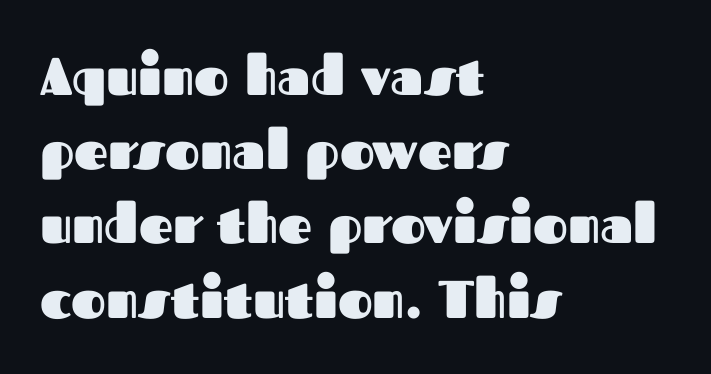
Q: Is the text bold? A: Yes.
Q: Is the text italic (slanted)? A: No, it is upright.
Q: Is the typeface a serif or a sans-serif typeface? A: Sans-serif.
Q: Is the text underlined? A: No.
Q: How is the paragraph aligned? A: Left-aligned.
Q: Is the spacing between letters normal or unusually wide? A: Normal.
Q: Is the spacing between lines tight, normal or loose? A: Normal.
Q: Width (condensed, normal, or wide)? A: Normal.
Q: Stroke contrast? A: Medium.
Q: x-height? A: Medium.
Q: Monospaced? A: No.
